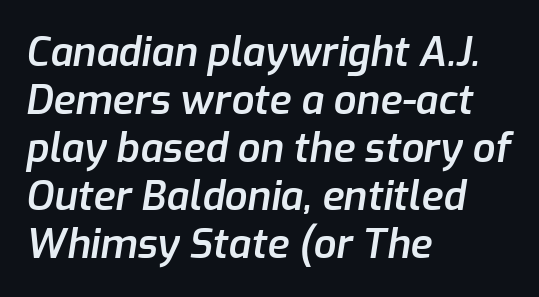
The image shows 40 px semibold type, italic (leaning right); set left-aligned, line spacing 1.2x, normal letter spacing, not underlined; low stroke contrast and a medium x-height.
